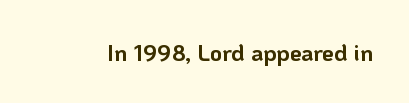
The image shows 23 px bold type, upright; set normal letter spacing, not underlined.
